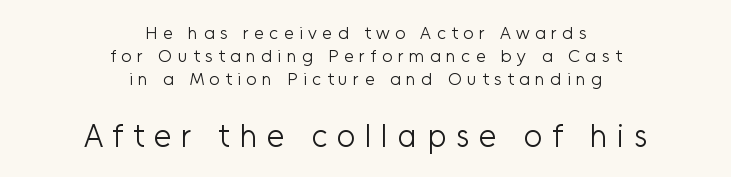
The letters advance in unequal steps, a hallmark of proportional type. The passage shown stacks its lines at a standard gap. You can tell it's not italic because the verticals are truly vertical. What stands out about the letter spacing? Its width — letters are far apart.
